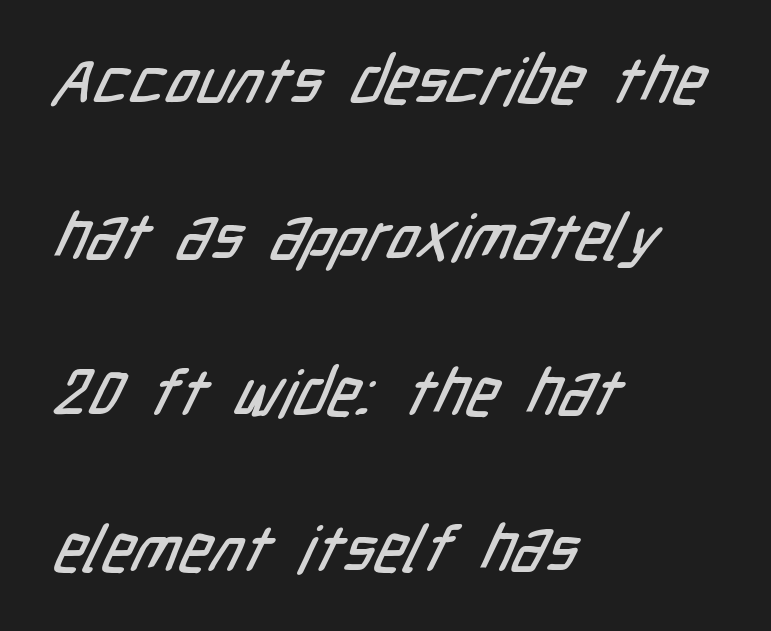
The image shows 65 px condensed sans-serif type; set left-aligned, loose line spacing (2.4x), normal letter spacing, not underlined; low stroke contrast and a medium x-height.
